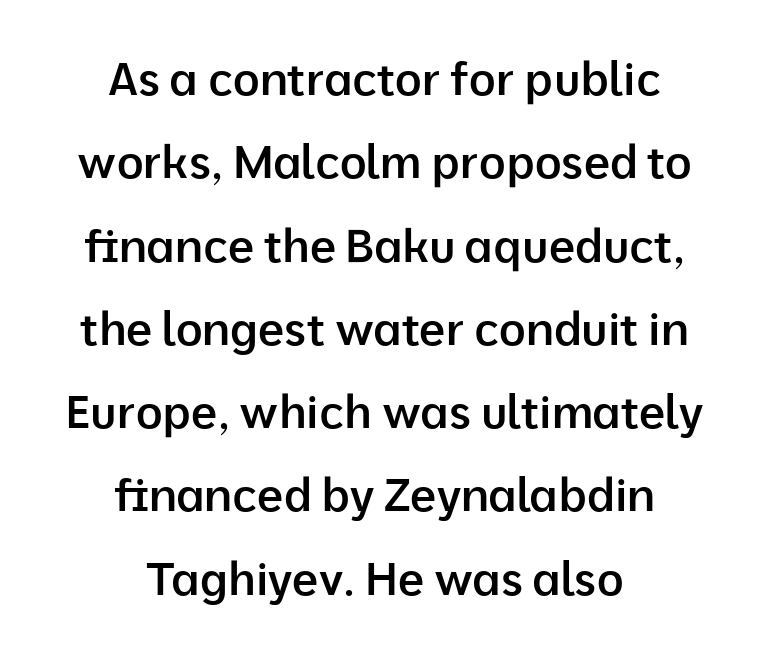
The image shows 46 px semibold sans-serif type, upright; set centered, line spacing 1.81x, normal letter spacing, not underlined; low stroke contrast and a medium x-height.
